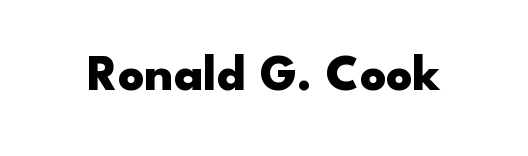
Q: Is the text bold? A: Yes.
Q: Is the text italic (slanted)? A: No, it is upright.
Q: Is the typeface a serif or a sans-serif typeface? A: Sans-serif.
Q: Is the text underlined? A: No.
Q: Is the spacing between letters normal or unusually wide? A: Normal.
Q: Width (condensed, normal, or wide)? A: Wide.
Q: Stroke contrast? A: Low.
Q: x-height? A: Small.
Q: Monospaced? A: No.
